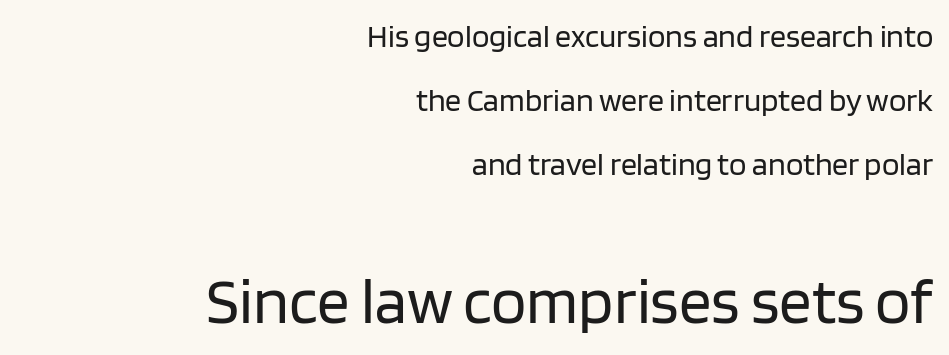
Tall strokes in this sample are plumb rather than angled. Size contrast runs from small at the top to large at the bottom. A typesetter would label this face a sans. Descenders are the only things crossing below the line.
